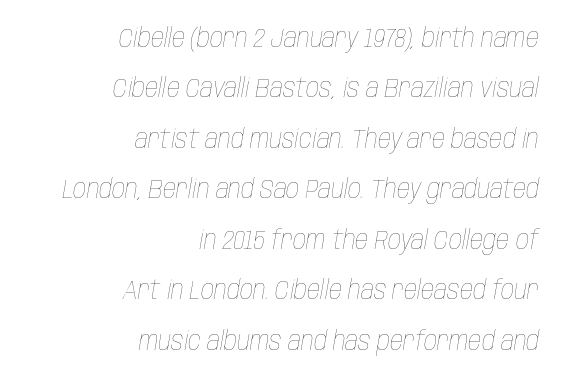
The image shows 26 px text type, italic (leaning right); set right-aligned, loose line spacing (1.94x), normal letter spacing, not underlined.
